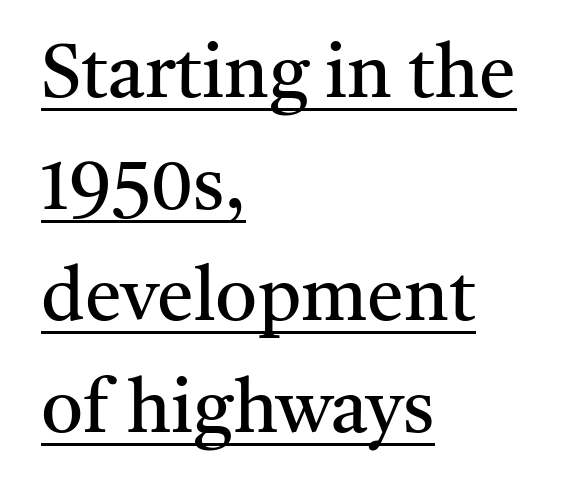
{"serif": "yes", "italic": "no", "bold": "no", "weight": "regular", "width": "normal", "stroke_contrast": "medium", "x_height": "medium", "monospaced": "no", "underline": "yes", "align": "left", "line_spacing": "normal", "line_spacing_ratio": 1.51, "letter_spacing": "normal", "letter_spacing_em": 0.0, "glyph_px": 74}
